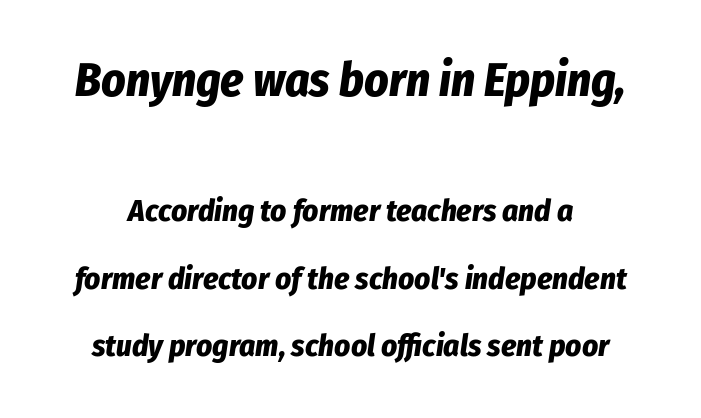
Q: Is the text bold? A: Yes.
Q: Is the text italic (slanted)? A: Yes, it leans right by about 8 degrees.
Q: Is the text underlined? A: No.
Q: Is the spacing between letters normal or unusually wide? A: Normal.
Q: Is the spacing between lines tight, normal or loose? A: Loose.
Q: Which block of text is set in a larger size, the first (top) or the second (bottom)? A: The first (top) one.
Q: Width (condensed, normal, or wide)? A: Condensed.
Q: Stroke contrast? A: Low.
Q: x-height? A: Medium.
Q: Monospaced? A: No.
